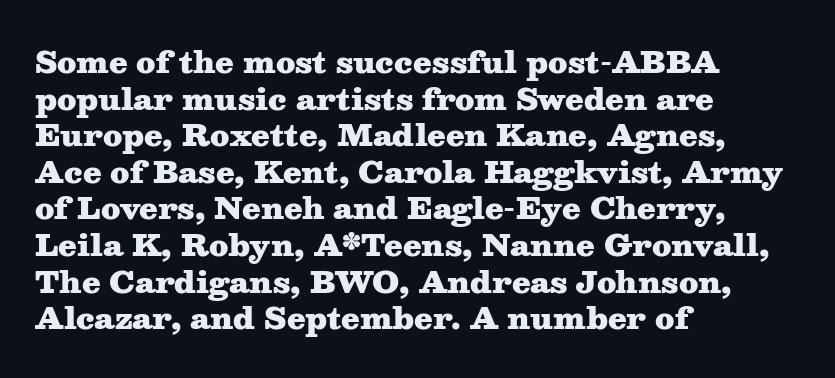
The typesetting leans heavy: a genuine bold. Each row of text sits above clean, open space. The tracking reads as untouched default to a designer's eye. The compositor pushed each line to the left boundary. The font family rendered here belongs to the serif group.
